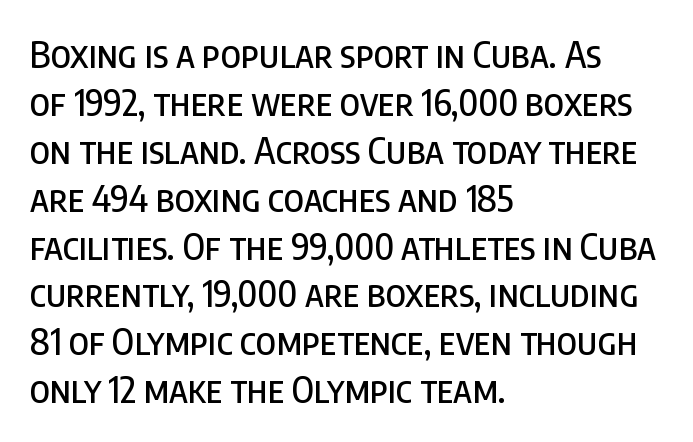
Q: Is the text italic (slanted)? A: No, it is upright.
Q: Is the typeface a serif or a sans-serif typeface? A: Sans-serif.
Q: Is the text underlined? A: No.
Q: How is the paragraph aligned? A: Left-aligned.
Q: Is the spacing between letters normal or unusually wide? A: Normal.
Q: Is the spacing between lines tight, normal or loose? A: Normal.
Q: Width (condensed, normal, or wide)? A: Condensed.
Q: Stroke contrast? A: Low.
Q: x-height? A: Large.
Q: Monospaced? A: No.
